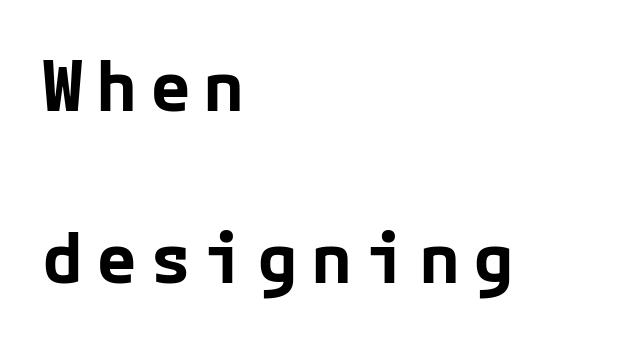
{"serif": "no", "italic": "no", "bold": "yes", "weight": "bold", "width": "normal", "stroke_contrast": "low", "x_height": "medium", "underline": "no", "align": "left", "line_spacing": "loose", "line_spacing_ratio": 2.49, "glyph_px": 69}
